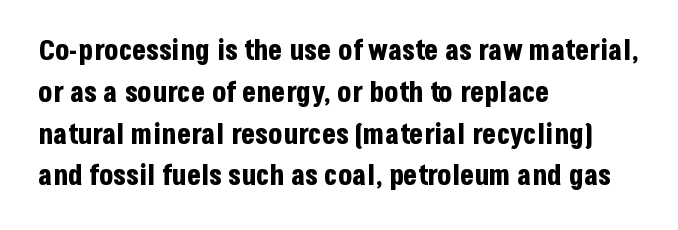
The image shows 29 px bold, condensed sans-serif type, upright; set left-aligned, normal line spacing (1.44x), normal letter spacing, not underlined; low stroke contrast and a large x-height.
